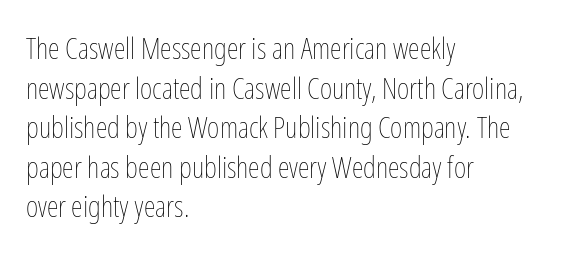
Looks like regular typesetting: each glyph gets only the width it needs. One glance says typical: line gaps are just what's usual. Descenders hang freely into open space. Unbolded letterforms with no extra heft. Italic: no, the glyphs are upright roman. Glyph-to-glyph distance matches everyday printed text.
